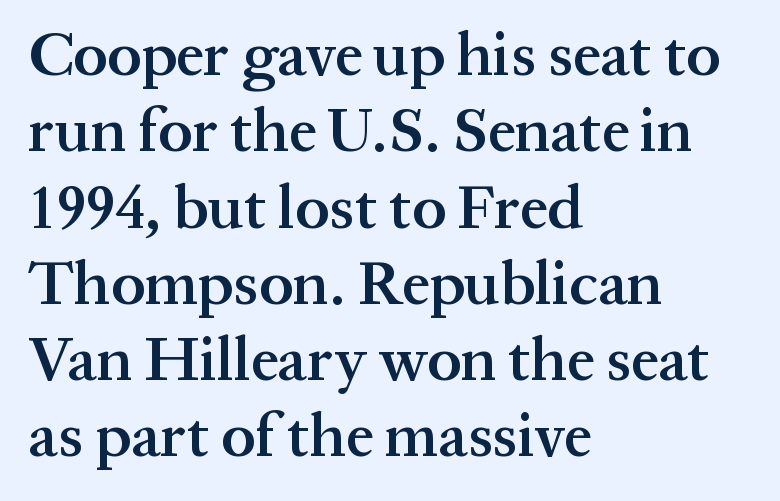
This sample uses an upright cut, with every glyph sitting square on the baseline. Think of a printed novel: that variable character pitch is what you see here. Is the block centered? No — it sits flush against the left margin. Observe the serifs anchoring each vertical stroke in this sample. Tracking value appears to be zero — textbook default spacing.
